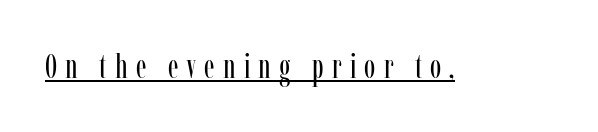
{"serif": "yes", "italic": "no", "bold": "no", "weight": "regular", "width": "condensed", "stroke_contrast": "low", "x_height": "medium", "monospaced": "no", "underline": "yes", "letter_spacing": "wide", "letter_spacing_em": 0.24, "glyph_px": 34}
